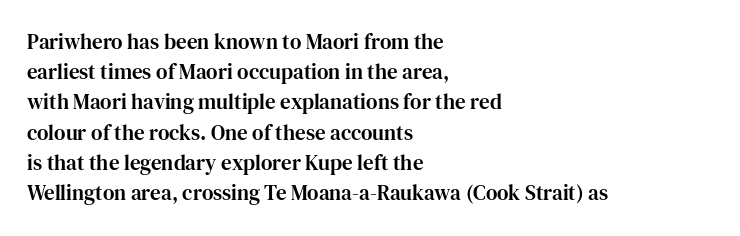
{"italic": "no", "underline": "no", "align": "left", "line_spacing": "normal", "line_spacing_ratio": 1.44, "letter_spacing": "normal", "letter_spacing_em": 0.0, "glyph_px": 21}
